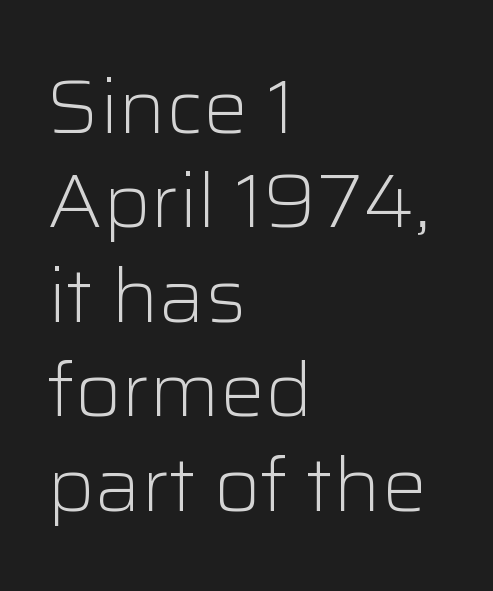
The letters stand upright; this is a roman face. A classic flush-left, rag-right setting is used for this passage. Unbolded letterforms with no extra heft. Varying glyph widths throughout — classic text-font behaviour.
